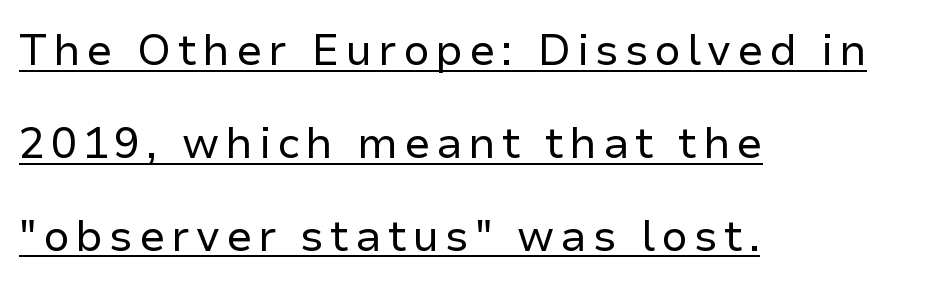
{"serif": "no", "italic": "no", "bold": "no", "weight": "regular", "width": "normal", "stroke_contrast": "low", "x_height": "medium", "monospaced": "no", "underline": "yes", "align": "left", "line_spacing": "loose", "line_spacing_ratio": 2.16, "glyph_px": 43}
